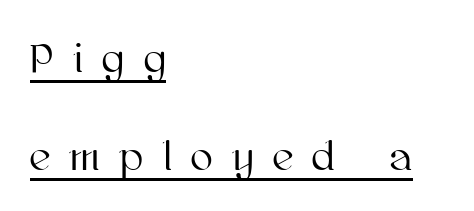
Letter spacing: wide. Check the space under the baseline: a stroke is drawn there. Note the varied advance widths — an 'i' is clearly narrower than an 'm'. A typesetter would mark this as roman, not italic.
